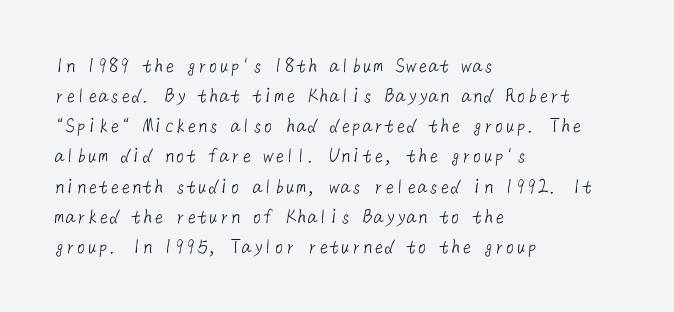
The characters are drawn with everyday or finer stroke widths. A typesetter would call this leading conventional body-copy spacing. Tracking value appears to be zero — textbook default spacing. The paragraph has a hard left edge and a soft right edge.
